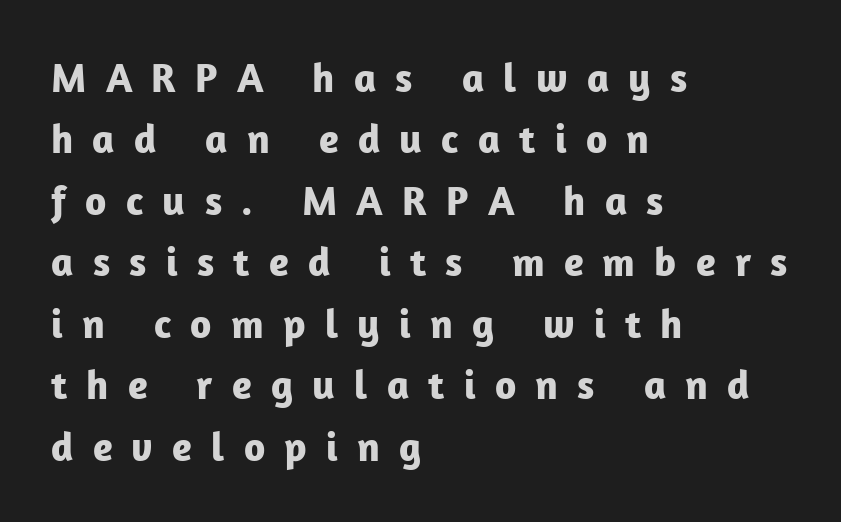
The image shows 41 px bold sans-serif type, upright; set left-aligned, normal line spacing (1.5x), unusually wide letter spacing (+0.47 em), not underlined; low stroke contrast and a medium x-height.
